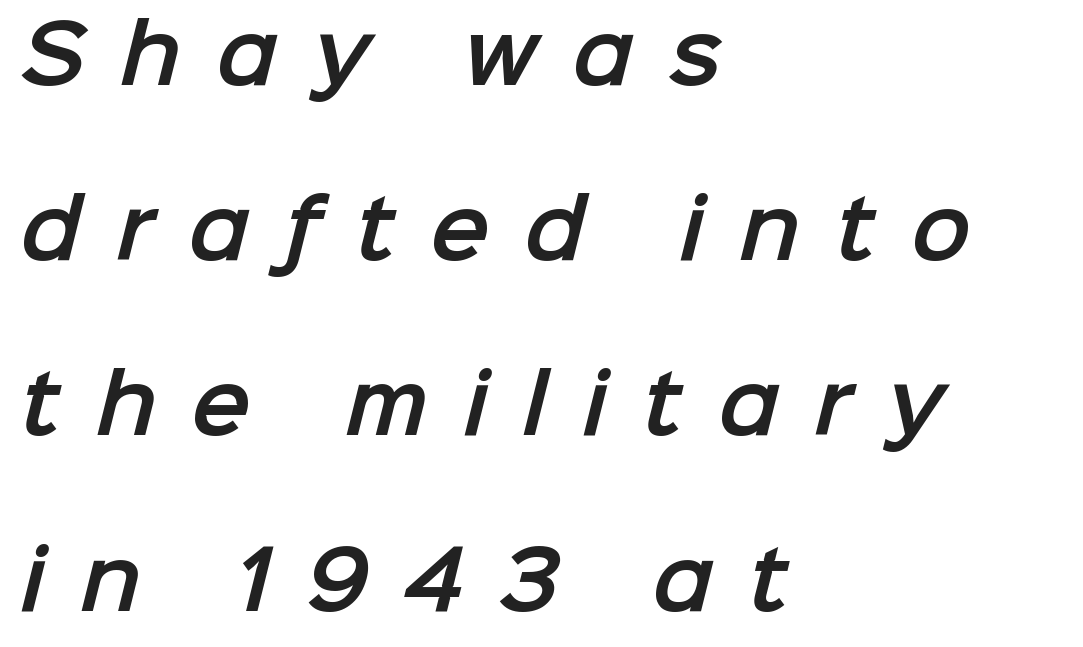
{"serif": "no", "width": "normal", "stroke_contrast": "low", "x_height": "medium", "monospaced": "no", "underline": "no", "align": "left", "line_spacing": "loose", "line_spacing_ratio": 2.19, "letter_spacing": "wide", "letter_spacing_em": 0.43, "glyph_px": 80}
